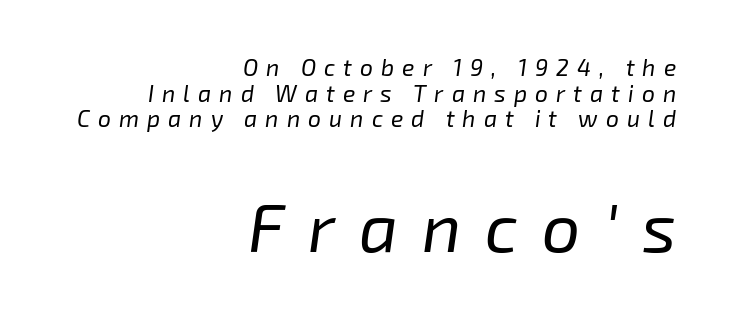
Is the block centered? No — it sits flush against the right margin. These lines huddle together more closely than default settings would place them. Caption: expanded tracking, letters set apart. The letters in the lower block stand taller than those in the block above.
